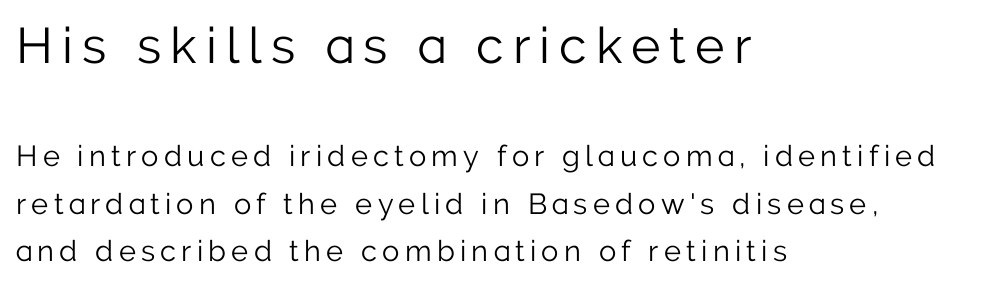
The image shows 50 px light sans-serif type, upright; set left-aligned, normal line spacing (1.64x), not underlined; the first (top) block is 1.72x larger; low stroke contrast and a medium x-height.
